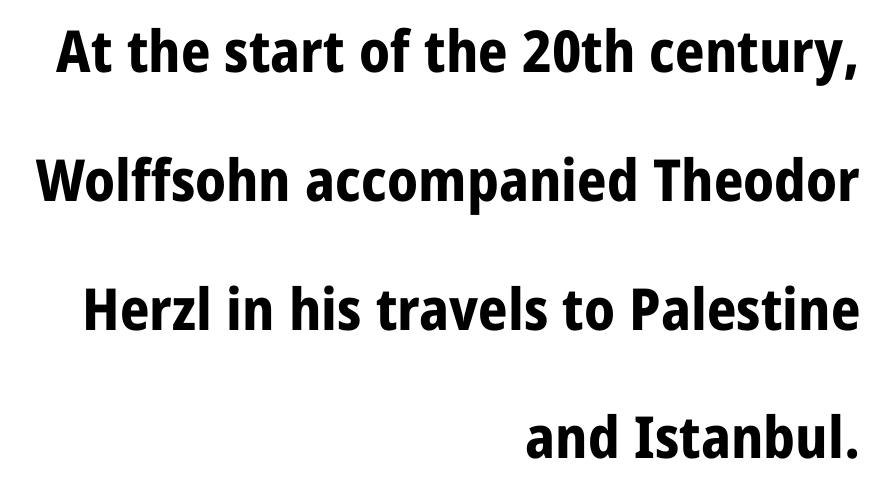
Q: Is the text bold? A: Yes.
Q: Is the text italic (slanted)? A: No, it is upright.
Q: Is the typeface a serif or a sans-serif typeface? A: Sans-serif.
Q: Is the text underlined? A: No.
Q: How is the paragraph aligned? A: Right-aligned.
Q: Is the spacing between letters normal or unusually wide? A: Normal.
Q: Is the spacing between lines tight, normal or loose? A: Loose.
Q: Width (condensed, normal, or wide)? A: Normal.
Q: Stroke contrast? A: Low.
Q: x-height? A: Medium.
Q: Monospaced? A: No.
